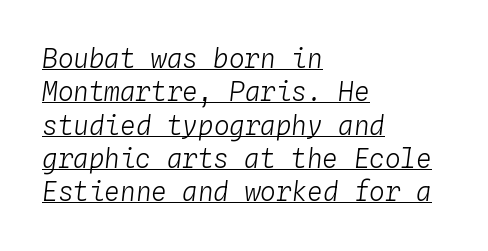
The image shows 26 px text type, italic (leaning right); set left-aligned, normal line spacing (1.28x), normal letter spacing, underlined.
